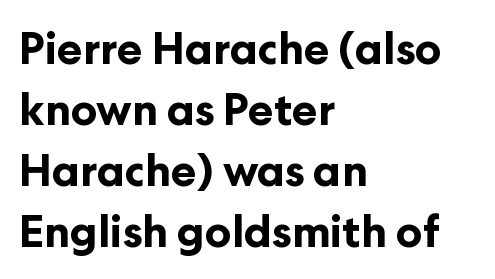
The image shows 43 px bold sans-serif type, upright; set left-aligned, normal line spacing (1.42x), normal letter spacing, not underlined; low stroke contrast and a medium x-height.
